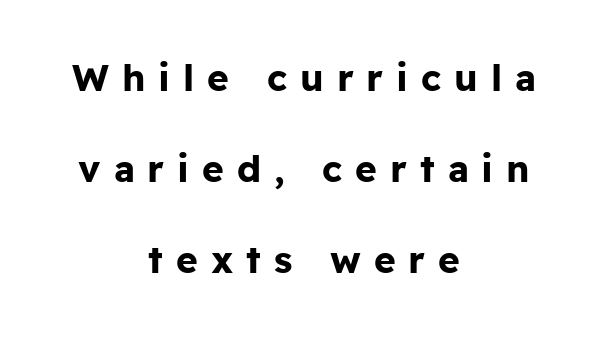
{"serif": "no", "italic": "no", "bold": "yes", "weight": "bold", "width": "normal", "stroke_contrast": "low", "x_height": "medium", "monospaced": "no", "underline": "no", "align": "center", "line_spacing": "loose", "line_spacing_ratio": 2.46, "letter_spacing": "wide", "letter_spacing_em": 0.35, "glyph_px": 37}
